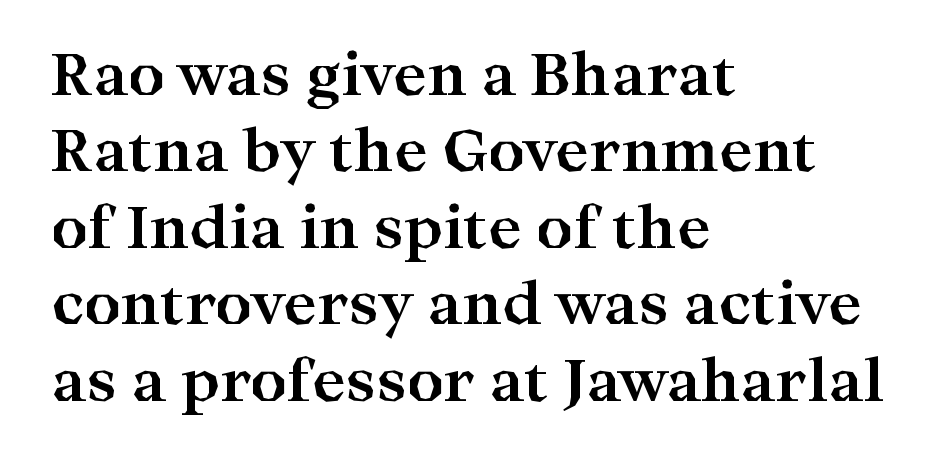
{"serif": "yes", "italic": "no", "bold": "yes", "weight": "bold", "width": "wide", "stroke_contrast": "high", "x_height": "medium", "monospaced": "no", "underline": "no", "align": "left", "line_spacing": "normal", "line_spacing_ratio": 1.34, "letter_spacing": "normal", "letter_spacing_em": 0.0, "glyph_px": 57}
